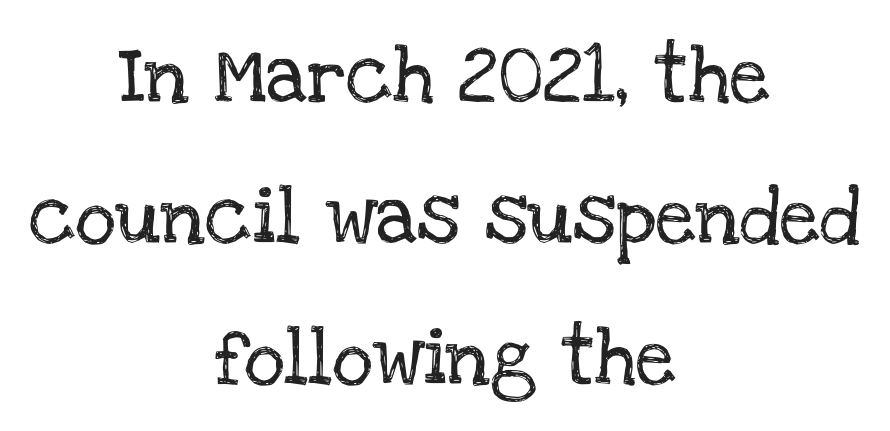
This sample uses plain, unmodified letter spacing. The lettering holds an erect, upright posture throughout. Reading down the block, each line starts at a different indent, mirrored at its end. Just letters on the line, the space beneath them empty. This sample uses a serif face.
